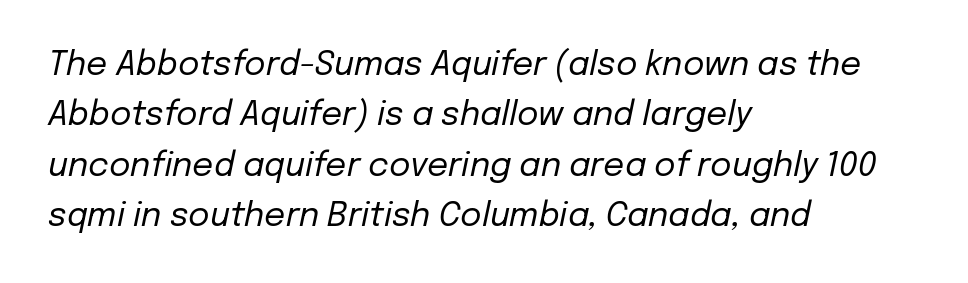
The image shows 33 px regular-weight type, italic (leaning right); set left-aligned, normal line spacing (1.53x), normal letter spacing, not underlined; low stroke contrast and a medium x-height.
